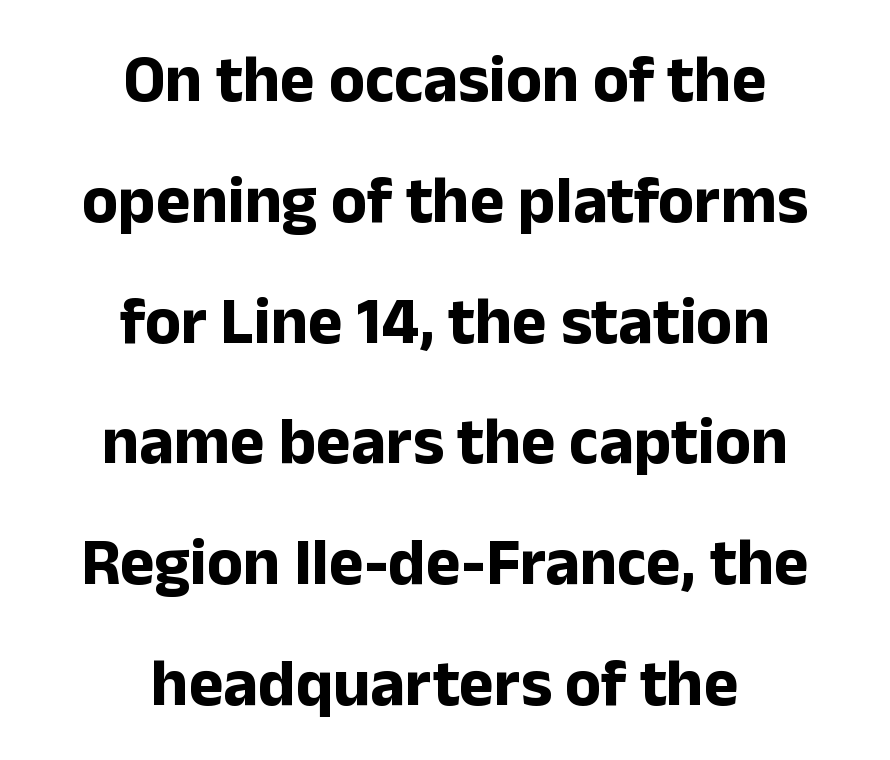
{"serif": "no", "italic": "no", "bold": "yes", "weight": "bold", "width": "normal", "stroke_contrast": "low", "x_height": "medium", "monospaced": "no", "underline": "no", "align": "center", "line_spacing_ratio": 1.83, "letter_spacing": "normal", "letter_spacing_em": 0.0, "glyph_px": 66}
